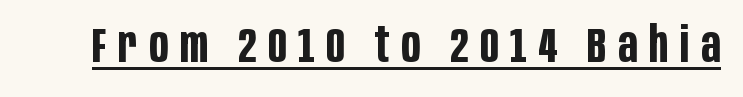
The axis of the letterforms is exactly vertical. Looks like someone drew a line under every word here. A sans-serif font was chosen for this passage. How are the letters spaced? Widely, with obvious added tracking.
